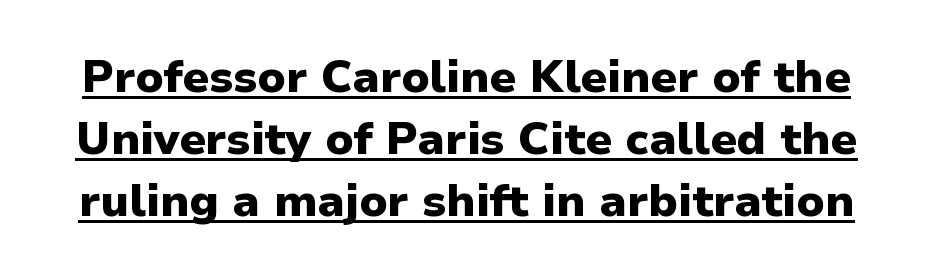
Q: Is the text bold? A: Yes.
Q: Is the text italic (slanted)? A: No, it is upright.
Q: Is the typeface a serif or a sans-serif typeface? A: Sans-serif.
Q: Is the text underlined? A: Yes.
Q: Is the spacing between letters normal or unusually wide? A: Normal.
Q: Is the spacing between lines tight, normal or loose? A: Normal.
Q: Width (condensed, normal, or wide)? A: Normal.
Q: Stroke contrast? A: Low.
Q: x-height? A: Medium.
Q: Monospaced? A: No.
